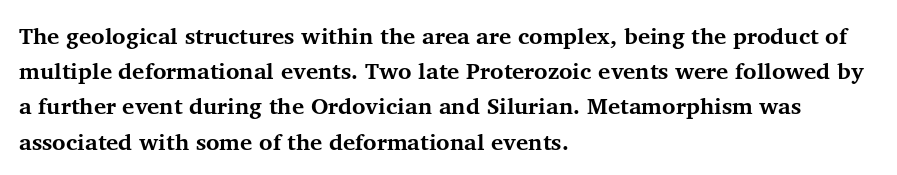
The image shows 23 px bold type, upright; set left-aligned, normal line spacing (1.53x), normal letter spacing, not underlined.
